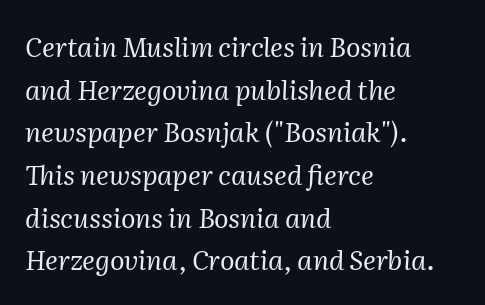
The image shows 27 px text type, italic (leaning right); set left-aligned, normal line spacing (1.58x), normal letter spacing, not underlined.
